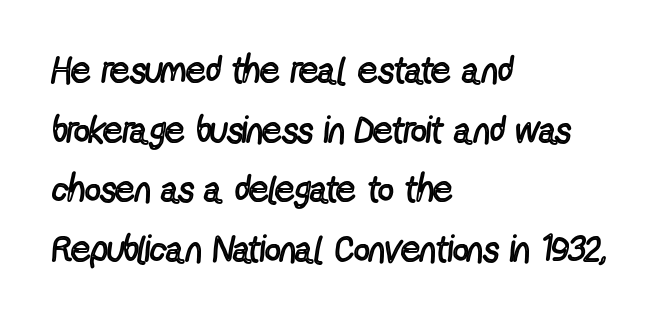
The image shows 38 px regular-weight, condensed sans-serif type; set left-aligned, normal line spacing (1.57x), normal letter spacing, not underlined; a medium x-height.
